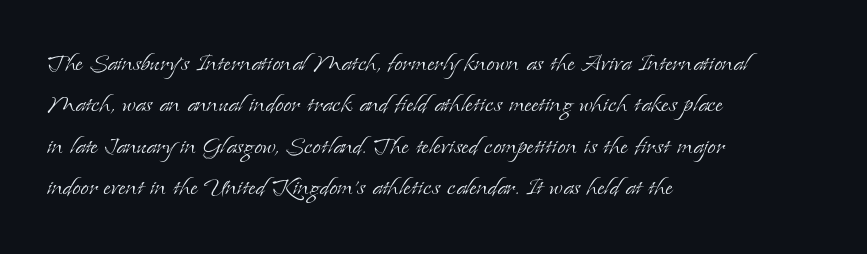
{"serif": "yes", "bold": "no", "weight": "light", "width": "normal", "stroke_contrast": "low", "x_height": "small", "monospaced": "no", "underline": "no", "align": "left", "line_spacing": "normal", "line_spacing_ratio": 1.38, "letter_spacing": "normal", "letter_spacing_em": 0.0, "glyph_px": 30}
